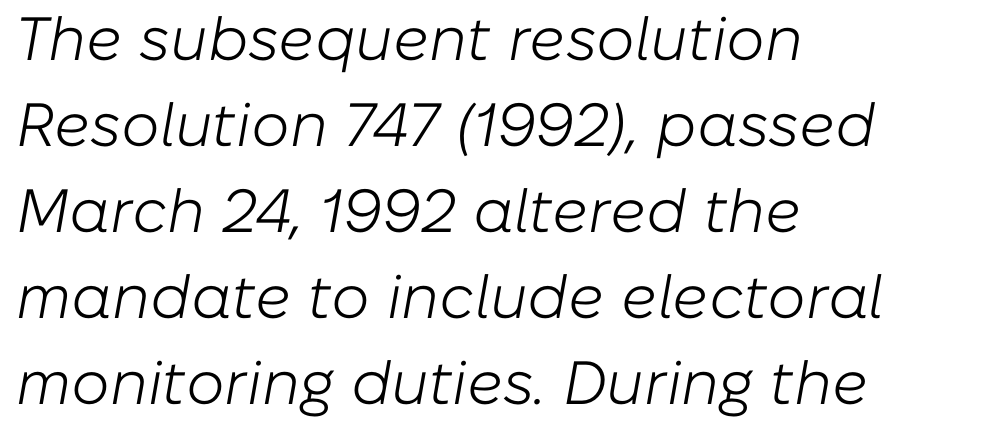
{"italic": "yes", "lean": "right", "slant_degrees": 10, "bold": "no", "weight": "light", "width": "normal", "stroke_contrast": "low", "x_height": "medium", "monospaced": "no", "underline": "no", "align": "left", "line_spacing": "normal", "line_spacing_ratio": 1.41, "letter_spacing": "normal", "letter_spacing_em": 0.0, "glyph_px": 61}
